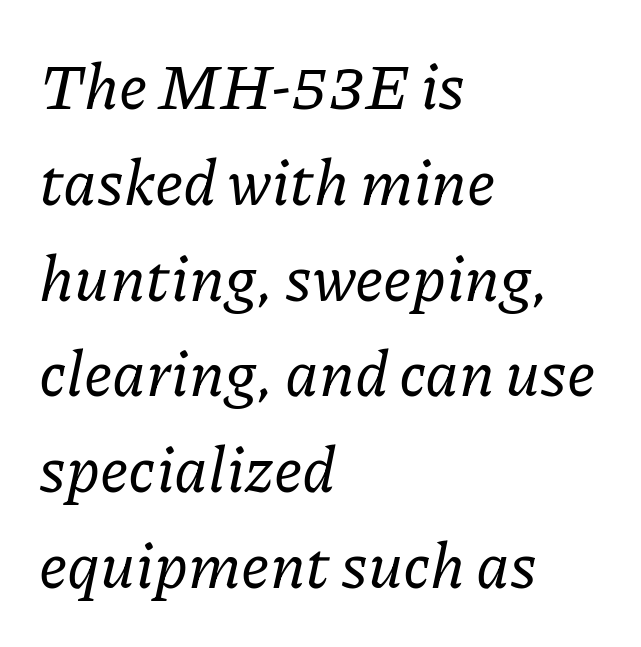
{"serif": "yes", "italic": "yes", "lean": "right", "slant_degrees": 11, "width": "normal", "stroke_contrast": "low", "x_height": "medium", "monospaced": "no", "underline": "no", "align": "left", "line_spacing": "normal", "line_spacing_ratio": 1.52, "letter_spacing": "normal", "letter_spacing_em": 0.0, "glyph_px": 63}
